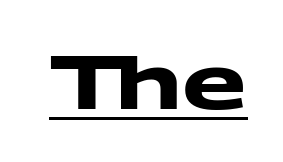
Q: Is the text bold? A: Yes.
Q: Is the typeface a serif or a sans-serif typeface? A: Sans-serif.
Q: Is the text underlined? A: Yes.
Q: Is the spacing between letters normal or unusually wide? A: Normal.
Q: Width (condensed, normal, or wide)? A: Wide.
Q: Stroke contrast? A: Medium.
Q: x-height? A: Medium.
Q: Monospaced? A: No.
